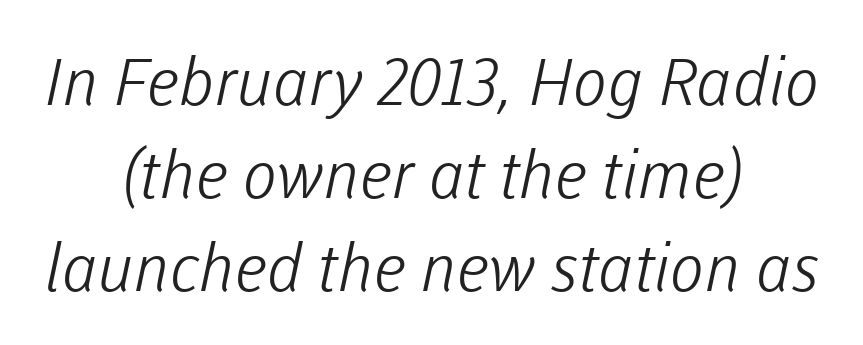
Q: Is the text bold? A: No.
Q: Is the typeface a serif or a sans-serif typeface? A: Sans-serif.
Q: Is the text underlined? A: No.
Q: How is the paragraph aligned? A: Centered.
Q: Is the spacing between letters normal or unusually wide? A: Normal.
Q: Is the spacing between lines tight, normal or loose? A: Normal.
Q: Width (condensed, normal, or wide)? A: Normal.
Q: Stroke contrast? A: Low.
Q: x-height? A: Medium.
Q: Monospaced? A: No.
